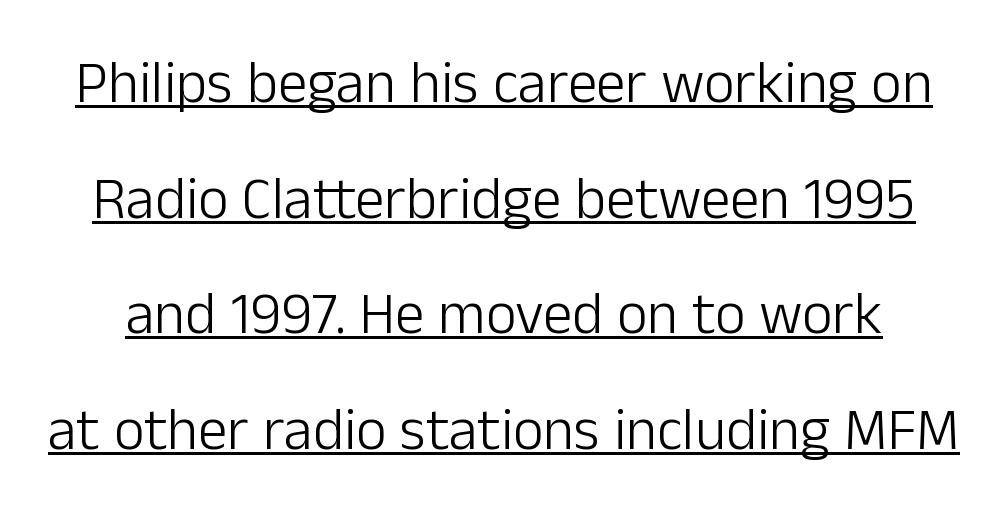
The letterforms sit shoulder to shoulder at normal distance. Looks like someone drew a line under every word here. The rendering uses natural spacing where letterforms have individual widths. This sample uses a sans-serif face. No chunkiness to these letters — they're not bold.
